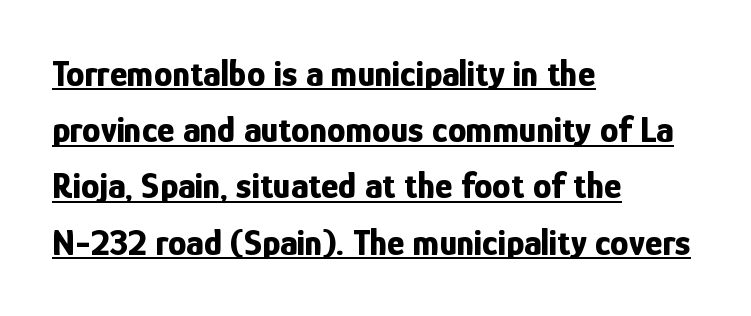
{"serif": "no", "italic": "no", "bold": "yes", "weight": "bold", "width": "condensed", "stroke_contrast": "low", "x_height": "medium", "monospaced": "no", "underline": "yes", "align": "left", "line_spacing": "normal", "line_spacing_ratio": 1.52, "letter_spacing": "normal", "letter_spacing_em": 0.0, "glyph_px": 37}
